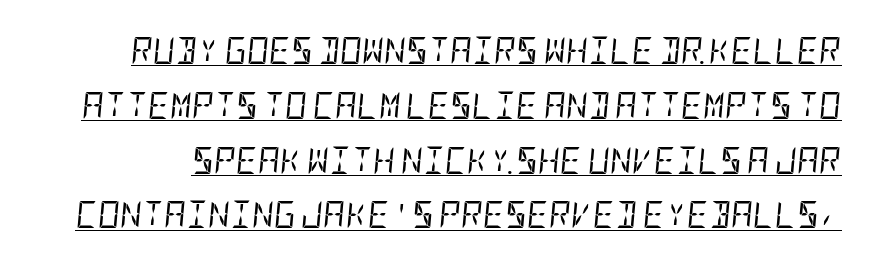
Leading is clearly above the norm, producing a sparse column. A baseline rule has been typeset under these characters. Honestly, the letter spacing is just normal — you wouldn't notice it. The weight tops out at a normal text grade. Posture: slanted.
